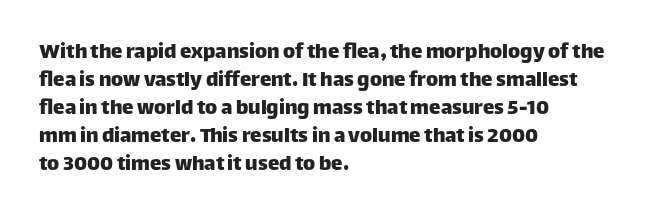
Q: Is the text italic (slanted)? A: No, it is upright.
Q: Is the text underlined? A: No.
Q: How is the paragraph aligned? A: Left-aligned.
Q: Is the spacing between letters normal or unusually wide? A: Normal.
